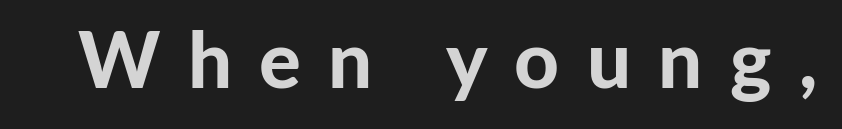
Q: Is the text bold? A: Yes.
Q: Is the text italic (slanted)? A: No, it is upright.
Q: Is the typeface a serif or a sans-serif typeface? A: Sans-serif.
Q: Is the text underlined? A: No.
Q: Is the spacing between letters normal or unusually wide? A: Unusually wide.
Q: Width (condensed, normal, or wide)? A: Normal.
Q: Stroke contrast? A: Low.
Q: x-height? A: Medium.
Q: Monospaced? A: No.
